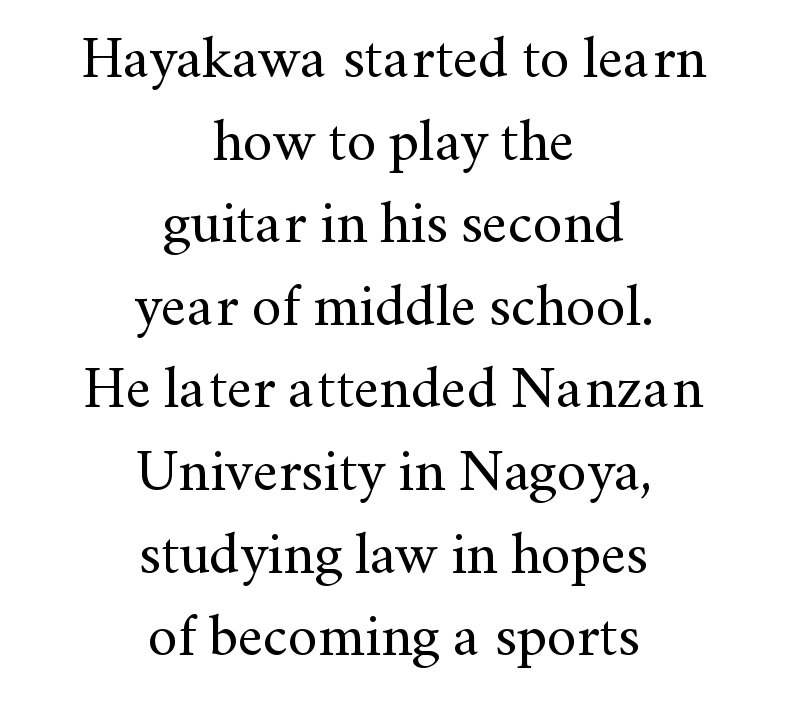
{"serif": "yes", "italic": "no", "bold": "no", "weight": "regular", "width": "normal", "stroke_contrast": "medium", "x_height": "small", "monospaced": "no", "underline": "no", "align": "center", "line_spacing": "normal", "line_spacing_ratio": 1.4, "letter_spacing": "normal", "letter_spacing_em": 0.0, "glyph_px": 59}
